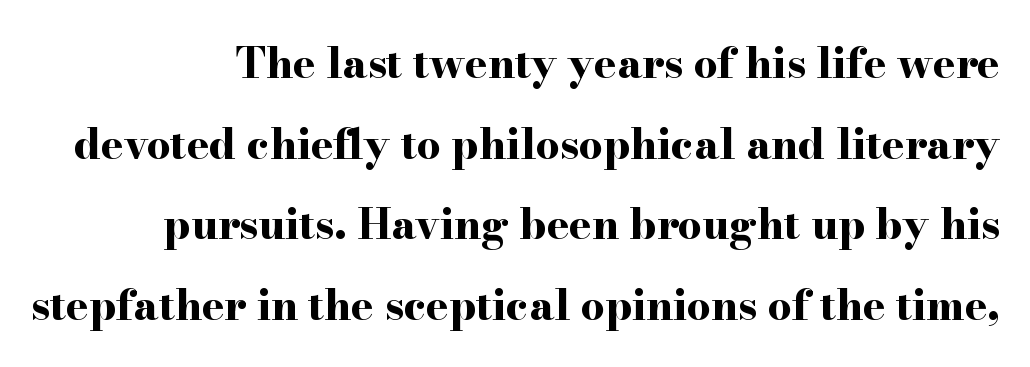
The image shows 42 px bold, wide serif type, upright; set right-aligned, loose line spacing (1.92x), normal letter spacing, not underlined; high stroke contrast and a small x-height.
